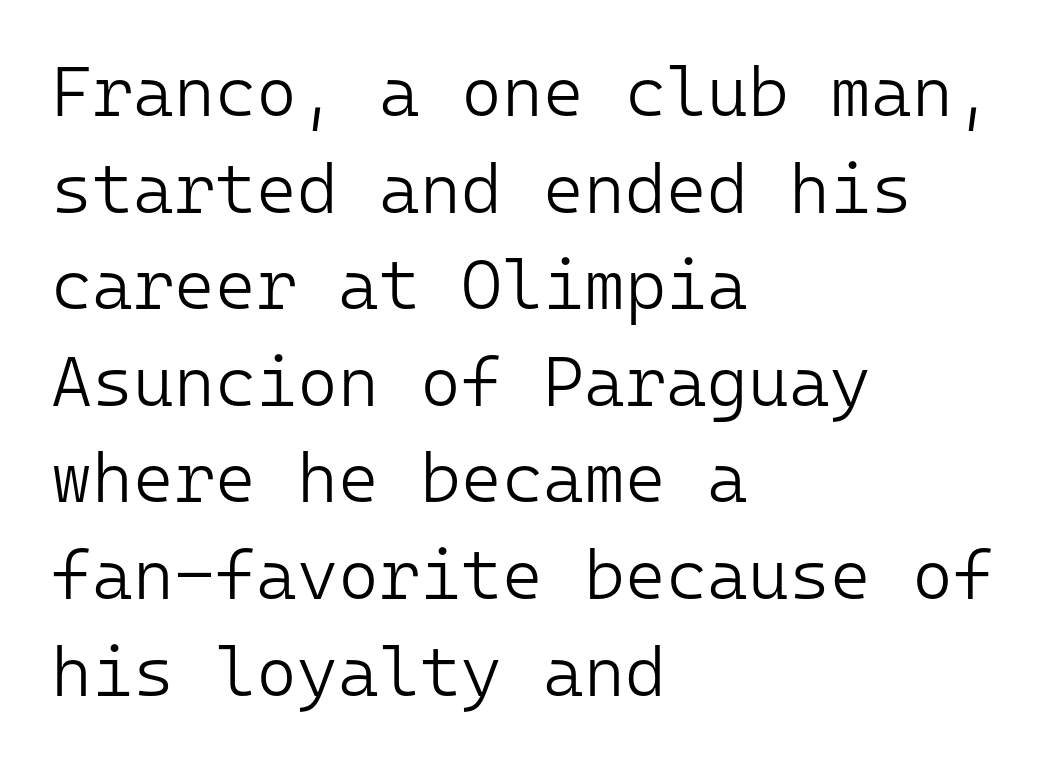
Q: Is the text bold? A: No.
Q: Is the text italic (slanted)? A: No, it is upright.
Q: Is the typeface a serif or a sans-serif typeface? A: Sans-serif.
Q: Is the text underlined? A: No.
Q: How is the paragraph aligned? A: Left-aligned.
Q: Is the spacing between letters normal or unusually wide? A: Normal.
Q: Is the spacing between lines tight, normal or loose? A: Normal.
Q: Width (condensed, normal, or wide)? A: Normal.
Q: Stroke contrast? A: Low.
Q: x-height? A: Medium.
Q: Monospaced? A: Yes.
